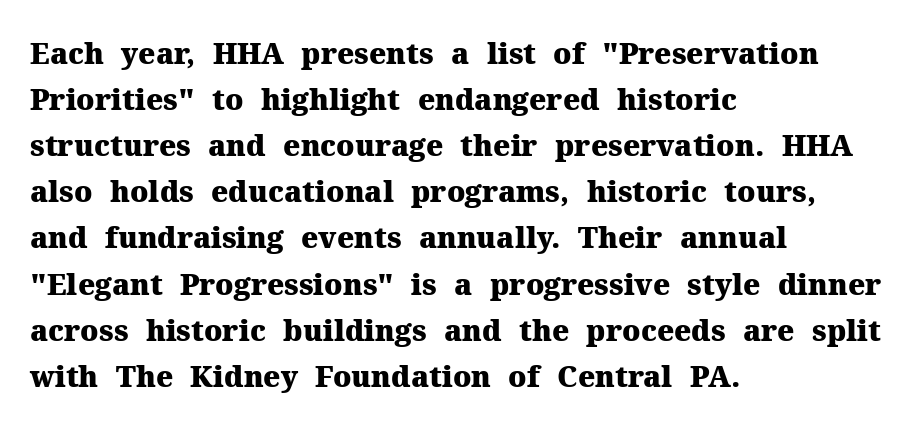
{"serif": "yes", "italic": "no", "bold": "yes", "weight": "heavy", "width": "normal", "stroke_contrast": "medium", "x_height": "medium", "monospaced": "no", "underline": "no", "align": "left", "line_spacing": "normal", "line_spacing_ratio": 1.59, "letter_spacing": "normal", "letter_spacing_em": 0.0, "glyph_px": 29}
